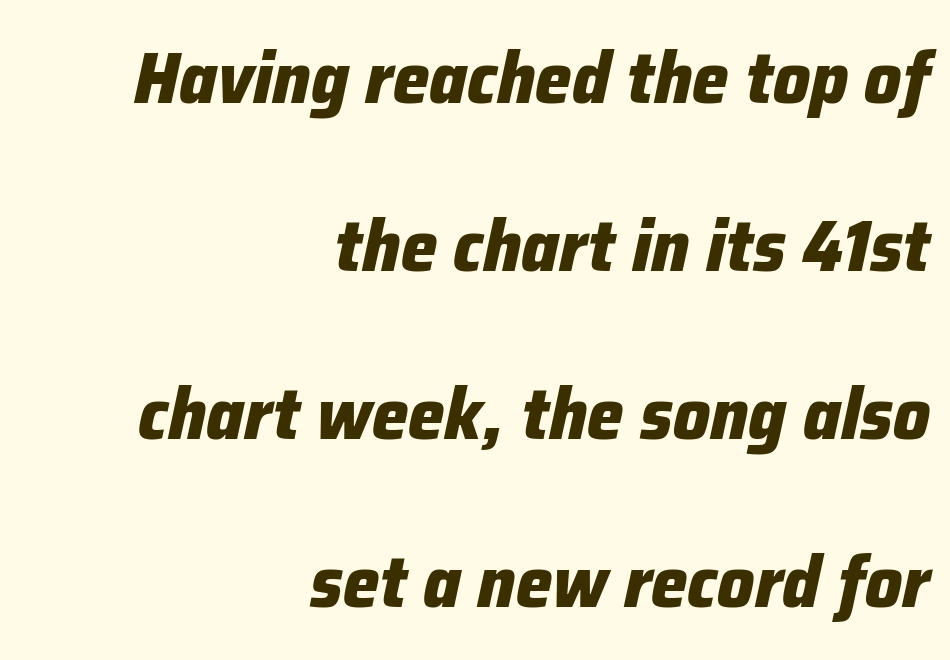
The passage shown leans; its letterforms are oblique. The zone under the glyphs is completely vacant. Alignment: flush right. The characters look thick and weighty, a clear bold. Is this a fixed-width face? No — the glyphs have proportional, varying widths. Honestly, the rows look like they've been pulled way apart.
